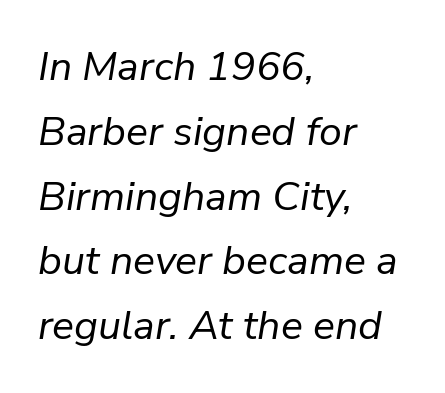
Q: Is the text bold? A: No.
Q: Is the text italic (slanted)? A: Yes, it leans right by about 9 degrees.
Q: Is the text underlined? A: No.
Q: How is the paragraph aligned? A: Left-aligned.
Q: Is the spacing between letters normal or unusually wide? A: Normal.
Q: Is the spacing between lines tight, normal or loose? A: Normal.
Q: Width (condensed, normal, or wide)? A: Normal.
Q: Stroke contrast? A: Low.
Q: x-height? A: Medium.
Q: Monospaced? A: No.
